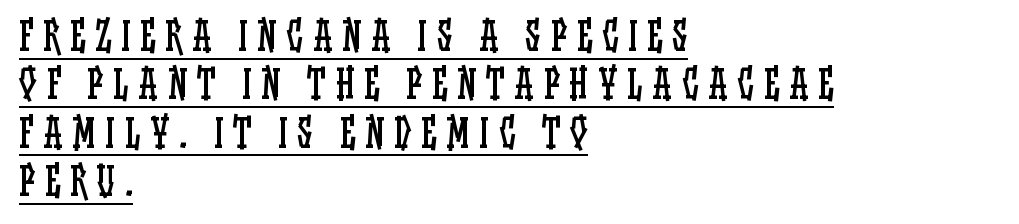
Typeset ragged right — the left edge is the straight one. The specimen reads as upright at a glance. Here the glyphs are tracked loosely, breaking word shapes into spaced letters. Descenders here cross a horizontal rule under the line.
